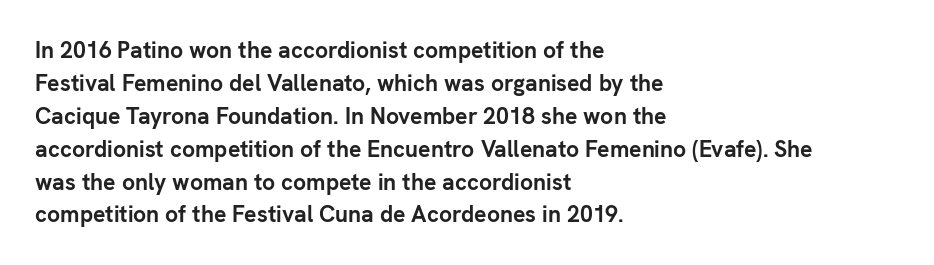
The gaps between neighbouring characters are ordinary and unremarkable. A dark, heavy texture on the line: the type is bold. Leftover space on each line is placed entirely after the last word. Reading down the column, the eye jumps a familiar distance to each next line. This is the regular roman posture of the typeface.
